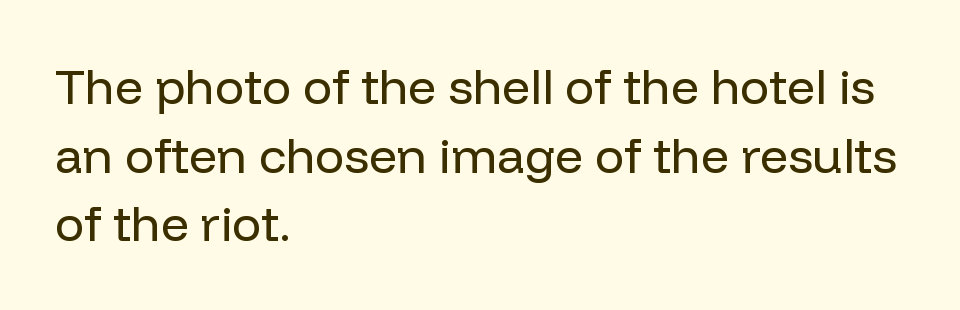
The image shows 49 px regular-weight sans-serif type, upright; set left-aligned, normal line spacing (1.4x), normal letter spacing, not underlined; low stroke contrast and a medium x-height.
